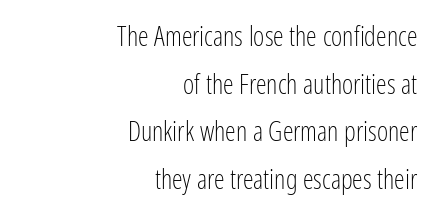
Q: Is the text bold? A: No.
Q: Is the text italic (slanted)? A: No, it is upright.
Q: Is the text underlined? A: No.
Q: How is the paragraph aligned? A: Right-aligned.
Q: Is the spacing between letters normal or unusually wide? A: Normal.
